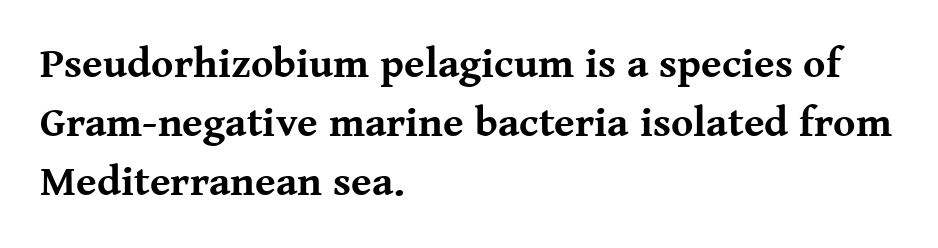
Each glyph is drawn with heavy, bold strokes. Any mark beneath the type? The region is blank. If you drew a ruler down the left edge, every line would touch it. This is the regular roman posture of the typeface.
